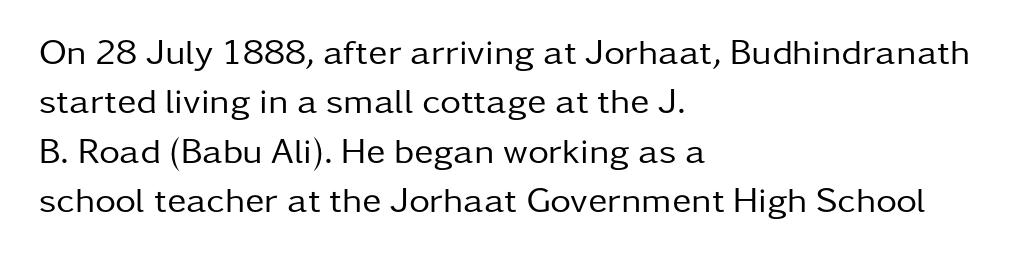
The image shows 36 px regular-weight sans-serif type, upright; set left-aligned, normal line spacing (1.37x), normal letter spacing, not underlined; low stroke contrast and a medium x-height.
